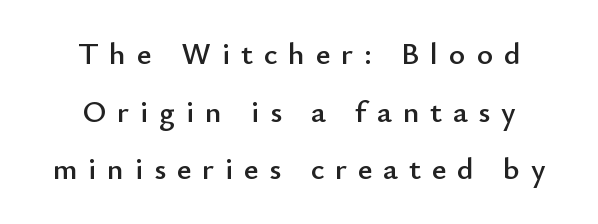
The image shows 31 px sans-serif type, upright; set centered, line spacing 1.86x, unusually wide letter spacing (+0.35 em), not underlined; low stroke contrast and a small x-height.
